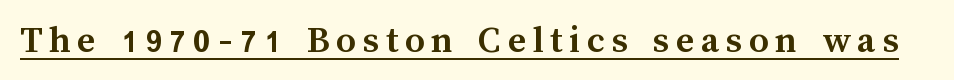
{"italic": "no", "bold": "yes", "weight": "semibold", "width": "normal", "stroke_contrast": "medium", "x_height": "medium", "monospaced": "no", "underline": "yes", "glyph_px": 39}
